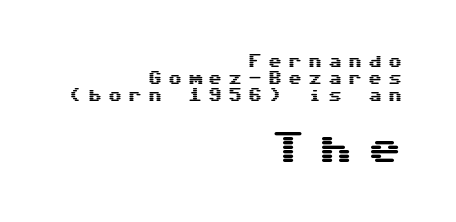
Q: Is the text italic (slanted)? A: No, it is upright.
Q: Is the typeface a serif or a sans-serif typeface? A: Sans-serif.
Q: Is the text underlined? A: No.
Q: How is the paragraph aligned? A: Right-aligned.
Q: Is the spacing between letters normal or unusually wide? A: Unusually wide.
Q: Which block of text is set in a larger size, the first (top) or the second (bottom)? A: The second (bottom) one.
Q: Width (condensed, normal, or wide)? A: Wide.
Q: Stroke contrast? A: Medium.
Q: x-height? A: Medium.
Q: Monospaced? A: Yes.
